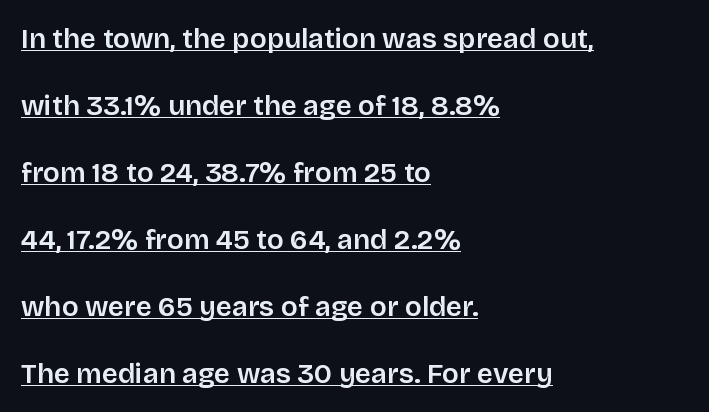
The image shows 28 px sans-serif type, upright; set left-aligned, loose line spacing (2.39x), normal letter spacing, underlined; low stroke contrast and a large x-height.
